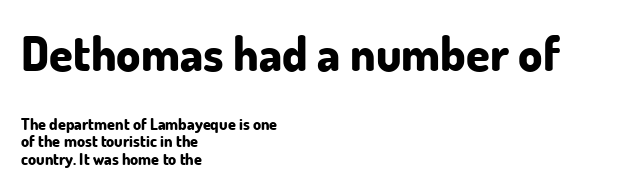
{"serif": "no", "italic": "no", "bold": "yes", "weight": "bold", "width": "normal", "stroke_contrast": "low", "x_height": "small", "monospaced": "no", "underline": "no", "align": "left", "line_spacing": "tight", "line_spacing_ratio": 1.11, "letter_spacing": "normal", "letter_spacing_em": 0.0, "larger_block": "first", "size_ratio": 3.0, "glyph_px": 48}
